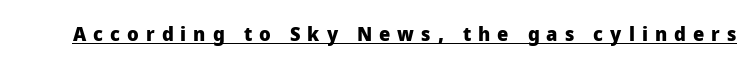
The rendered words wear a rule along their underside. Tall strokes in this sample are plumb rather than angled. The letterforms stand isolated, each surrounded by extra space. Every letter is thick-stroked: bold, no question.
